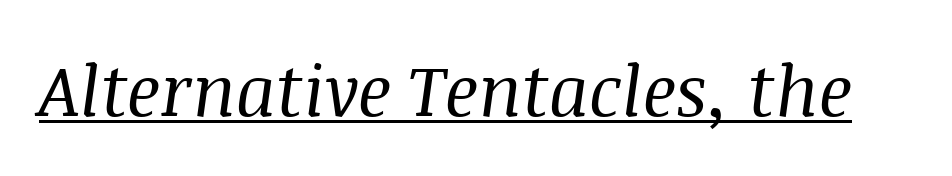
The face used here is proportionally spaced, like ordinary book or web type. Weight: in the light-to-regular range. The rendering applies a slant to the glyphs. This rendering employs a face with finishing strokes, i.e., a serif. What stands out about the letter spacing? Nothing — it is the standard amount.
